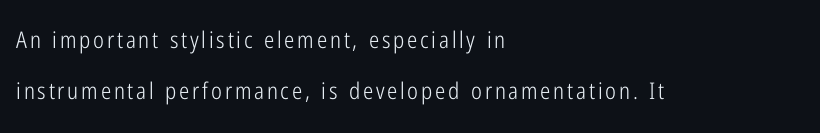
{"italic": "no", "bold": "no", "underline": "no", "align": "left", "line_spacing": "loose", "line_spacing_ratio": 2.23, "glyph_px": 23}
